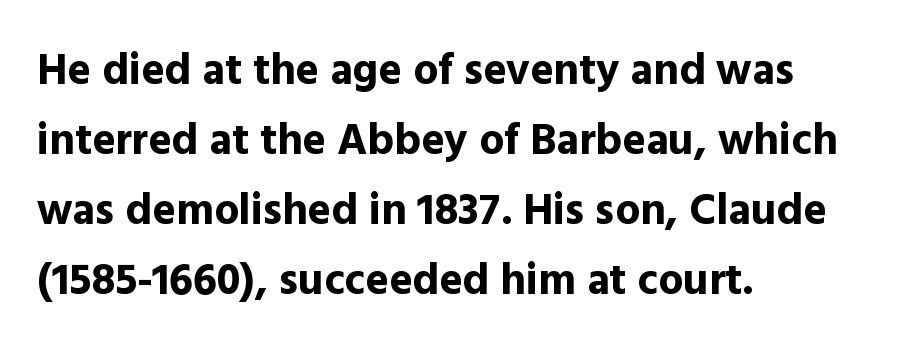
Q: Is the text bold? A: Yes.
Q: Is the text italic (slanted)? A: No, it is upright.
Q: Is the typeface a serif or a sans-serif typeface? A: Sans-serif.
Q: Is the text underlined? A: No.
Q: How is the paragraph aligned? A: Left-aligned.
Q: Is the spacing between letters normal or unusually wide? A: Normal.
Q: Is the spacing between lines tight, normal or loose? A: Normal.
Q: Width (condensed, normal, or wide)? A: Normal.
Q: x-height? A: Medium.
Q: Monospaced? A: No.
